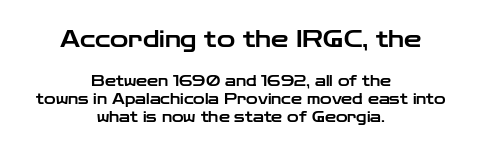
{"italic": "no", "underline": "no", "align": "center", "line_spacing": "normal", "line_spacing_ratio": 1.29, "letter_spacing": "normal", "letter_spacing_em": 0.0, "larger_block": "first", "size_ratio": 1.57, "glyph_px": 22}
